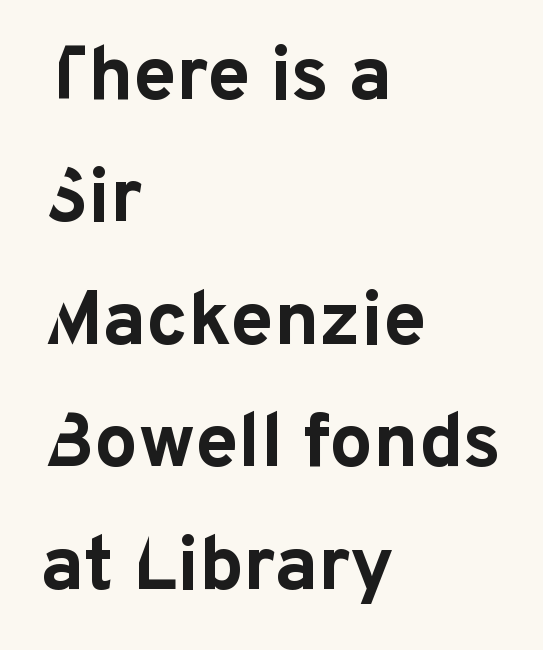
Does the type have serifs? No, each stem ends abruptly. Unmarked baselines from the first word to the last. As a designer I'd log this as weight 700, bold. Here the designer chose a conventional face with non-uniform glyph widths. Summary of vertical rhythm: regular, with standard interline spacing.
